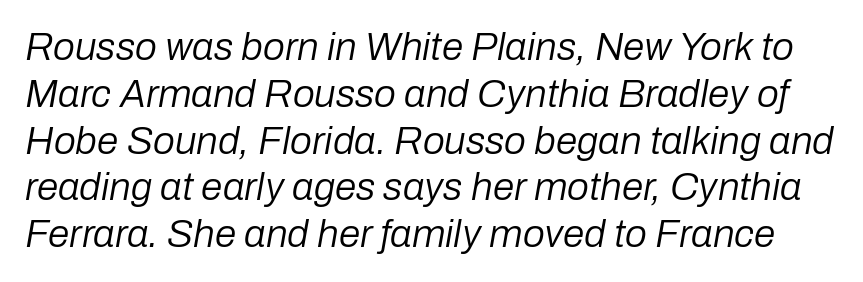
Q: Is the text bold? A: No.
Q: Is the text italic (slanted)? A: Yes, it leans right by about 10 degrees.
Q: Is the text underlined? A: No.
Q: Is the spacing between letters normal or unusually wide? A: Normal.
Q: Width (condensed, normal, or wide)? A: Normal.
Q: Stroke contrast? A: Low.
Q: x-height? A: Medium.
Q: Monospaced? A: No.
